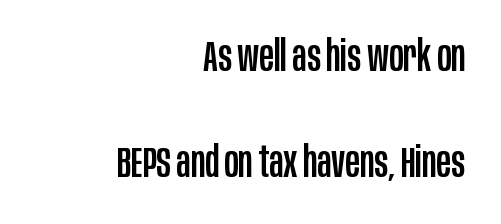
Q: Is the text italic (slanted)? A: No, it is upright.
Q: Is the typeface a serif or a sans-serif typeface? A: Sans-serif.
Q: Is the text underlined? A: No.
Q: How is the paragraph aligned? A: Right-aligned.
Q: Is the spacing between letters normal or unusually wide? A: Normal.
Q: Is the spacing between lines tight, normal or loose? A: Loose.
Q: Width (condensed, normal, or wide)? A: Condensed.
Q: Stroke contrast? A: Low.
Q: x-height? A: Large.
Q: Monospaced? A: No.
